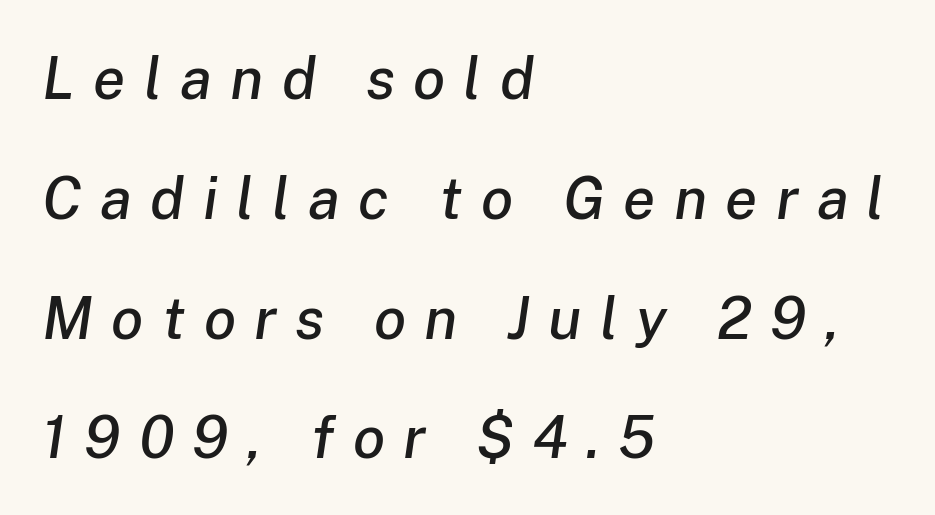
Q: Is the text italic (slanted)? A: Yes, it leans right by about 8 degrees.
Q: Is the text underlined? A: No.
Q: How is the paragraph aligned? A: Left-aligned.
Q: Is the spacing between letters normal or unusually wide? A: Unusually wide.
Q: Is the spacing between lines tight, normal or loose? A: Loose.
Q: Width (condensed, normal, or wide)? A: Normal.
Q: Stroke contrast? A: Low.
Q: x-height? A: Medium.
Q: Monospaced? A: No.
